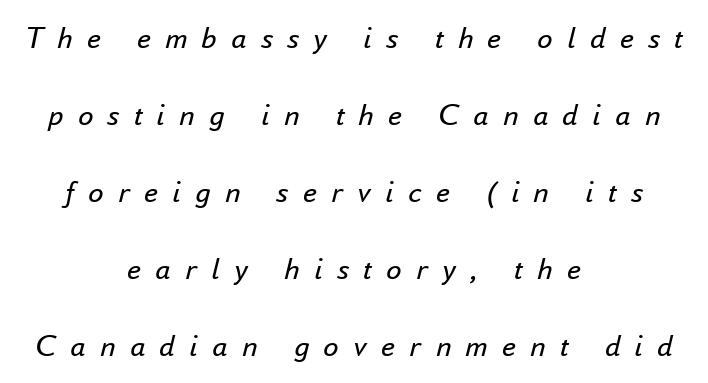
{"italic": "yes", "lean": "right", "slant_degrees": 16, "bold": "no", "weight": "regular", "width": "normal", "stroke_contrast": "low", "x_height": "small", "monospaced": "no", "underline": "no", "align": "center", "line_spacing": "loose", "line_spacing_ratio": 2.48, "letter_spacing": "wide", "letter_spacing_em": 0.46, "glyph_px": 31}
